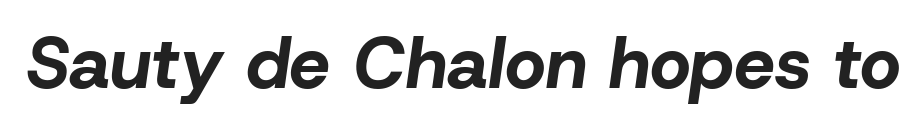
{"italic": "yes", "lean": "right", "slant_degrees": 8, "bold": "yes", "weight": "bold", "width": "normal", "stroke_contrast": "low", "x_height": "medium", "monospaced": "no", "underline": "no", "letter_spacing": "normal", "letter_spacing_em": 0.0, "glyph_px": 72}
